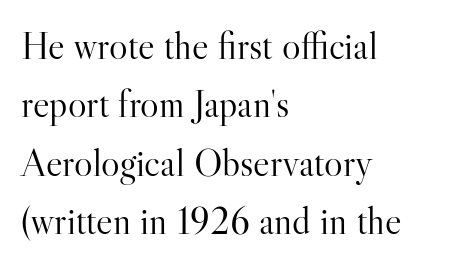
The image shows 39 px light serif type, upright; set left-aligned, normal line spacing (1.5x), normal letter spacing, not underlined; high stroke contrast and a small x-height.
